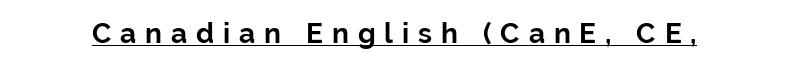
The image shows 28 px bold sans-serif type, upright; set unusually wide letter spacing (+0.32 em), underlined; low stroke contrast and a medium x-height.
